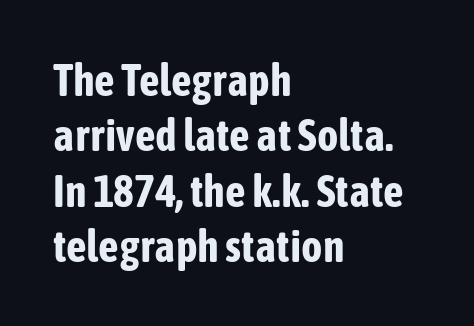
{"serif": "no", "italic": "no", "bold": "yes", "weight": "bold", "width": "condensed", "stroke_contrast": "low", "x_height": "medium", "monospaced": "no", "underline": "no", "align": "left", "line_spacing_ratio": 1.23, "letter_spacing": "normal", "letter_spacing_em": 0.0, "glyph_px": 45}
